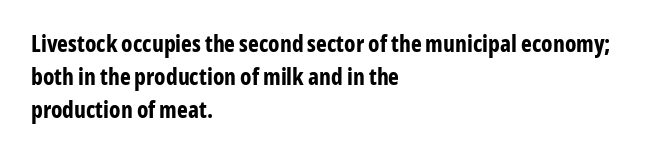
The image shows 23 px bold type, upright; set left-aligned, normal line spacing (1.43x), normal letter spacing, not underlined.
